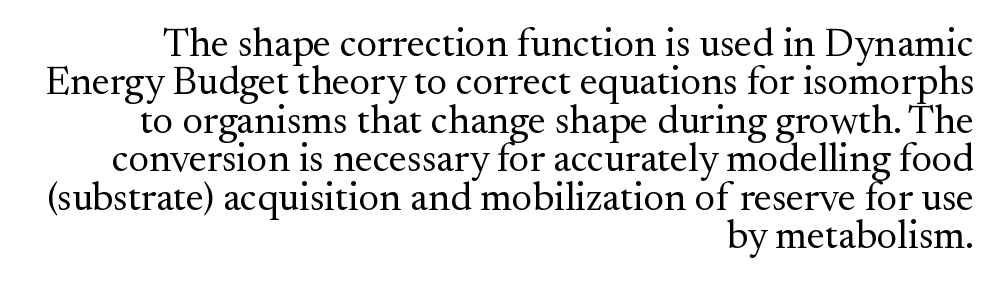
The rendering uses a small line-height, squeezing the rows. The letters advance in unequal steps, a hallmark of proportional type. Check under the words: just untouched page. All the whitespace from short lines collects on the left. The line texture is even and compact thanks to regular tracking. Type style note: has serifs.
